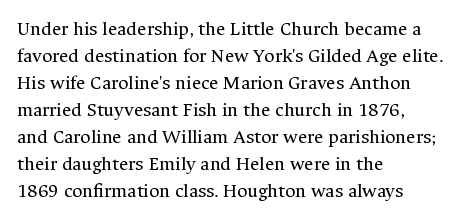
This sample uses an upright cut, with every glyph sitting square on the baseline. Reading down the column, the eye jumps a familiar distance to each next line. The horizontal fit of the characters is conventional and even. This is not heavy type; no bold has been used.
